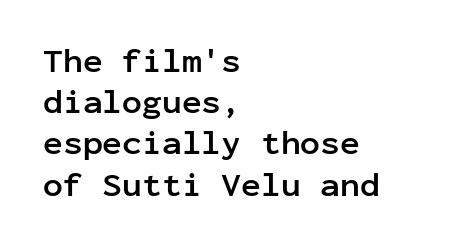
Words appear dense and cohesive because spacing is normal. Think of a typewriter: that constant character pitch is what you see here. The setting favours the left margin, as ordinary paragraphs usually do. Summary of vertical rhythm: regular, with standard interline spacing. Unmarked baselines from the first word to the last.
